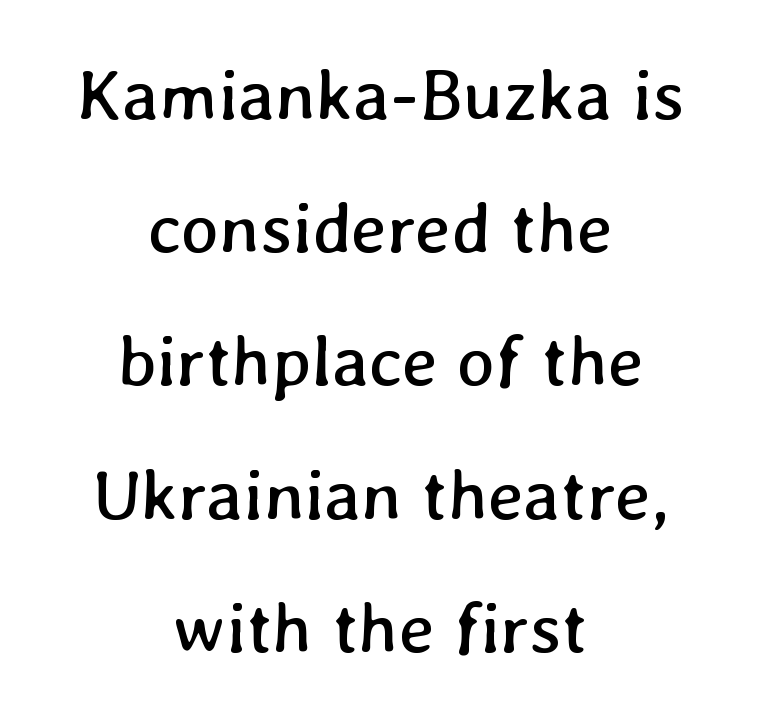
The image shows 72 px regular-weight type; set centered, line spacing 1.85x, normal letter spacing, not underlined; low stroke contrast and a medium x-height.
